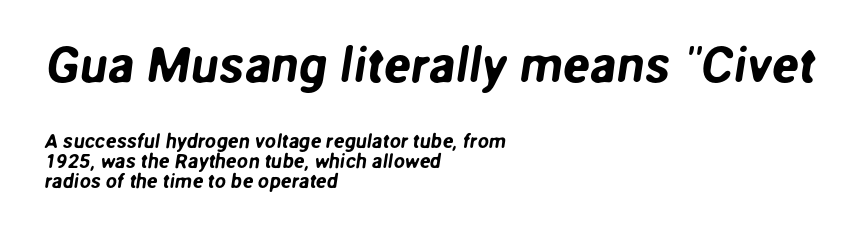
Q: Is the typeface a serif or a sans-serif typeface? A: Sans-serif.
Q: Is the text underlined? A: No.
Q: How is the paragraph aligned? A: Left-aligned.
Q: Is the spacing between letters normal or unusually wide? A: Normal.
Q: Is the spacing between lines tight, normal or loose? A: Tight.
Q: Which block of text is set in a larger size, the first (top) or the second (bottom)? A: The first (top) one.
Q: Width (condensed, normal, or wide)? A: Normal.
Q: Stroke contrast? A: Low.
Q: x-height? A: Medium.
Q: Monospaced? A: No.
